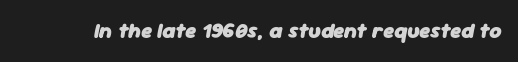
The image shows 21 px bold type, italic (leaning right); set normal letter spacing, not underlined.
